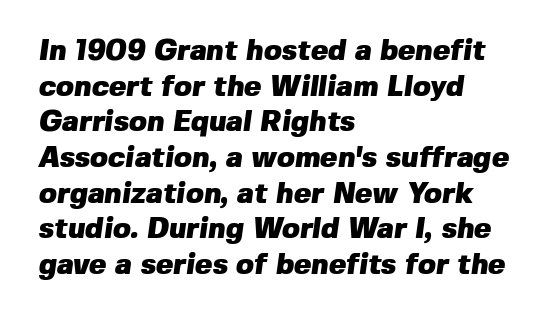
The space directly below the letters is spotless. The typeface chosen for these lines omits serifs. The rendering uses natural spacing where letterforms have individual widths. Teacher's note: observe the even left margin — that is flush-left alignment. I'd describe the lettering as bold — thick and assertive.
